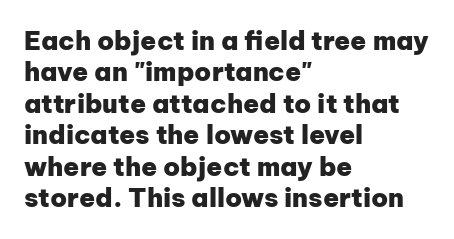
Posture: straight, roman, zero tilt. A student would call this left alignment; a typographer would say flush left, rag right. Rule under the text: the space is simply empty. Between one letter and the next there's only the usual sliver of space. Plenty of ink on the page — the face is bold.
